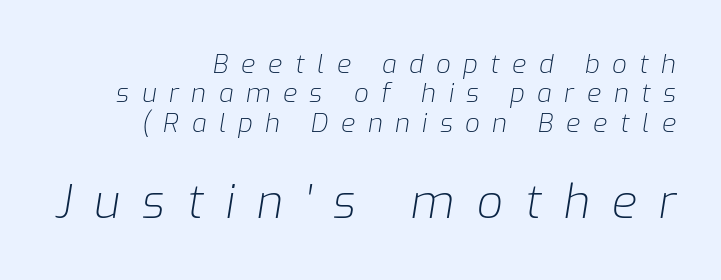
Q: Is the text bold? A: No.
Q: Is the text italic (slanted)? A: Yes, it leans right by about 9 degrees.
Q: Is the text underlined? A: No.
Q: How is the paragraph aligned? A: Right-aligned.
Q: Is the spacing between letters normal or unusually wide? A: Unusually wide.
Q: Is the spacing between lines tight, normal or loose? A: Tight.
Q: Which block of text is set in a larger size, the first (top) or the second (bottom)? A: The second (bottom) one.
Q: Width (condensed, normal, or wide)? A: Normal.
Q: Stroke contrast? A: Low.
Q: x-height? A: Medium.
Q: Monospaced? A: No.
